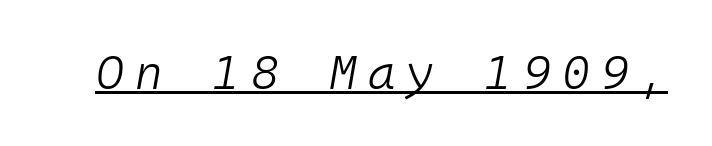
The image shows 47 px light type, italic (leaning right), monospaced; set unusually wide letter spacing (+0.24 em), underlined; low stroke contrast and a medium x-height.
